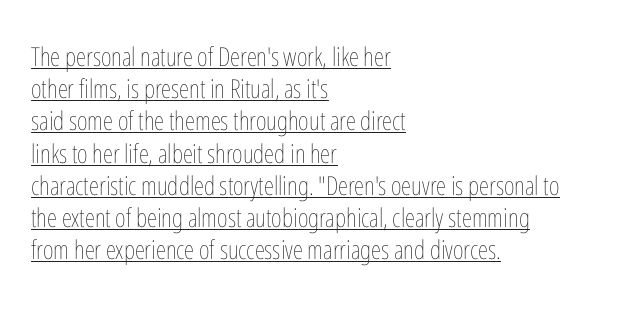
No italicization has been applied; the sample stays upright. Weight: regular or lighter. In CSS terms this would be text-align: left. Nothing unusual about the tracking: characters are spaced as the font intends.
